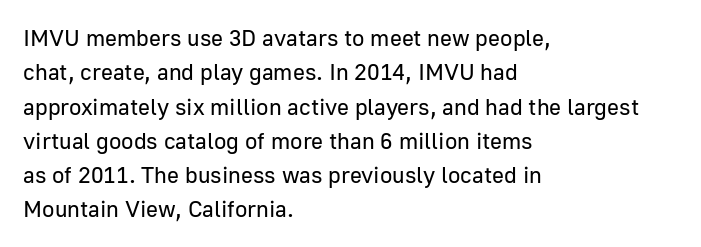
The vertical gap from one line to the next is medium. These lines were composed using upright roman letters. Horizontal alignment here is leftward, the default for most running prose. The gaps between neighbouring characters are ordinary and unremarkable. Weight: regular or lighter.
